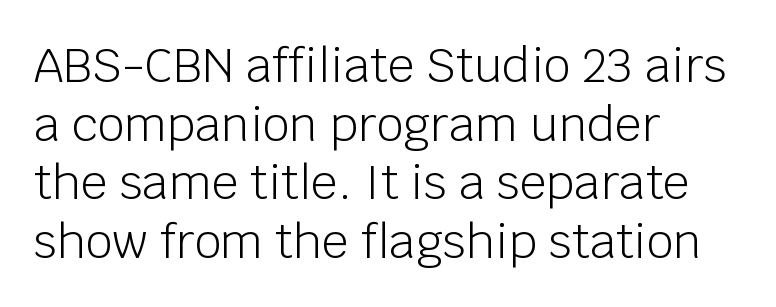
The image shows 47 px light sans-serif type, upright; set left-aligned, normal line spacing (1.25x), normal letter spacing, not underlined; low stroke contrast and a large x-height.
